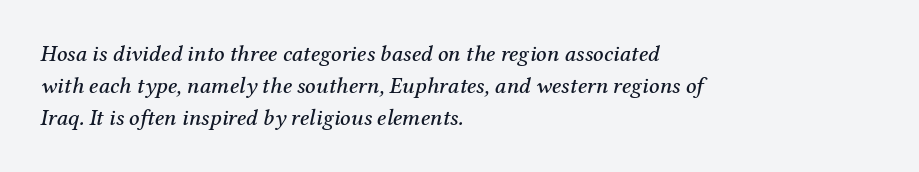
The image shows 23 px text type, italic (leaning right); set left-aligned, normal line spacing (1.4x), normal letter spacing, not underlined.
